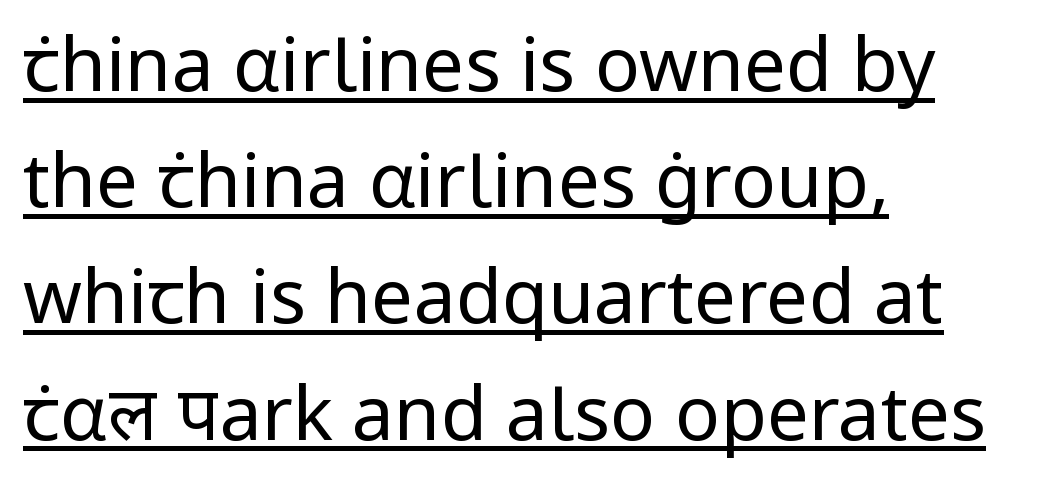
The image shows 75 px regular-weight sans-serif type, upright; set left-aligned, normal line spacing (1.55x), normal letter spacing, underlined; low stroke contrast and a medium x-height.
